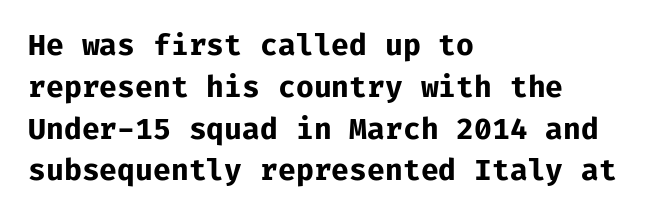
Q: Is the text bold? A: Yes.
Q: Is the text italic (slanted)? A: No, it is upright.
Q: Is the typeface a serif or a sans-serif typeface? A: Sans-serif.
Q: Is the text underlined? A: No.
Q: How is the paragraph aligned? A: Left-aligned.
Q: Is the spacing between letters normal or unusually wide? A: Normal.
Q: Is the spacing between lines tight, normal or loose? A: Normal.
Q: Width (condensed, normal, or wide)? A: Normal.
Q: Stroke contrast? A: Low.
Q: x-height? A: Medium.
Q: Monospaced? A: Yes.
